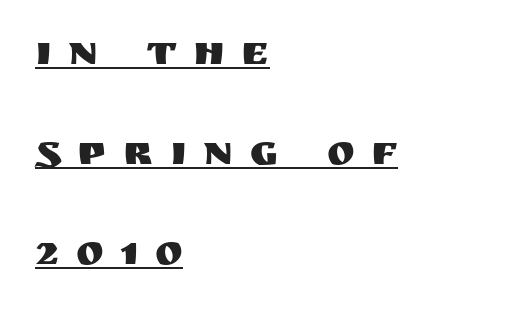
The image shows 42 px sans-serif type, upright; set left-aligned, loose line spacing (2.38x), unusually wide letter spacing (+0.4 em), underlined; medium stroke contrast and a large x-height.
